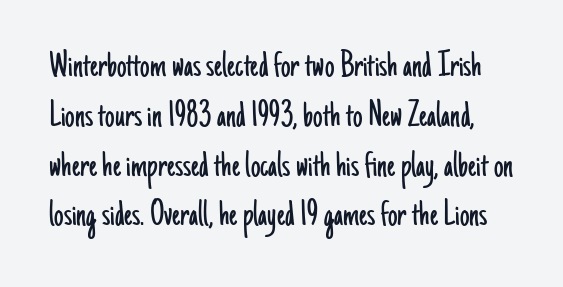
{"serif": "no", "italic": "no", "bold": "no", "weight": "light", "width": "condensed", "stroke_contrast": "low", "x_height": "small", "monospaced": "no", "underline": "no", "line_spacing": "normal", "line_spacing_ratio": 1.31, "letter_spacing": "normal", "letter_spacing_em": 0.0, "glyph_px": 38}
